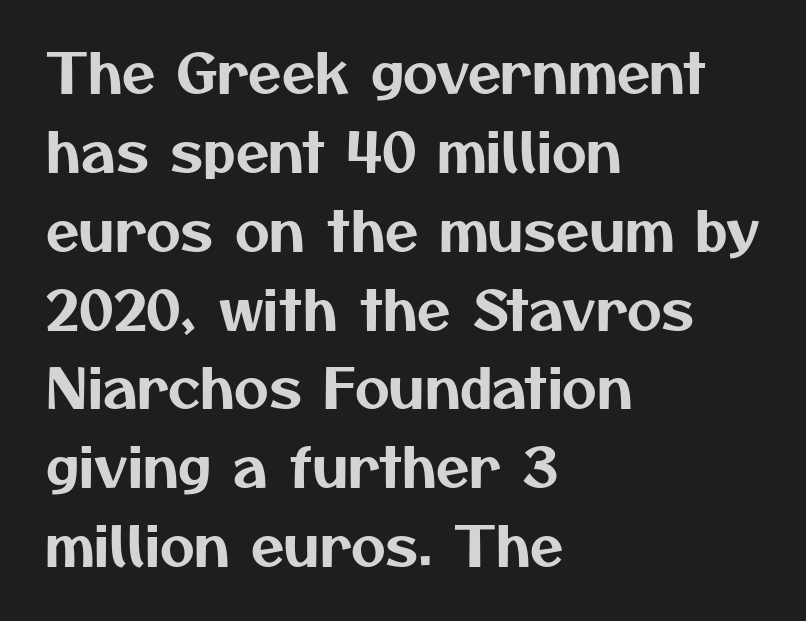
Q: Is the typeface a serif or a sans-serif typeface? A: Sans-serif.
Q: Is the text underlined? A: No.
Q: How is the paragraph aligned? A: Left-aligned.
Q: Is the spacing between letters normal or unusually wide? A: Normal.
Q: Is the spacing between lines tight, normal or loose? A: Normal.
Q: Width (condensed, normal, or wide)? A: Normal.
Q: Stroke contrast? A: Medium.
Q: x-height? A: Medium.
Q: Monospaced? A: No.
